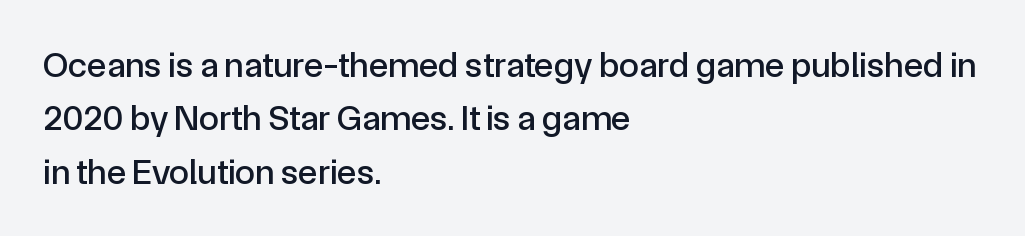
The image shows 36 px sans-serif type, upright; set left-aligned, normal line spacing (1.48x), normal letter spacing, not underlined; a medium x-height.
